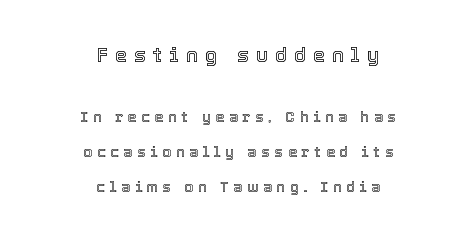
This block would shrink considerably if given ordinary leading; it's expanded now. The first block has been scaled up relative to the second. Students, note that the glyphs here are deliberately spaced far apart. Tall strokes in this sample are plumb rather than angled.
